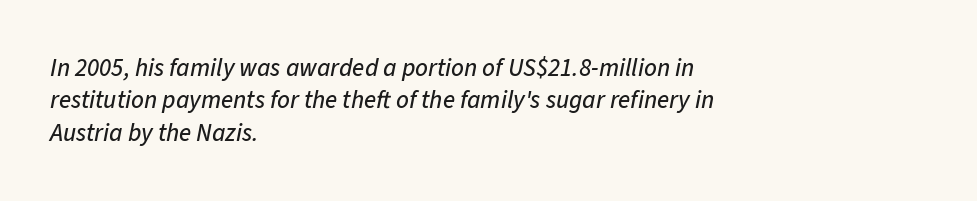
The image shows 25 px text type, italic (leaning right); set left-aligned, normal line spacing (1.3x), normal letter spacing, not underlined.
